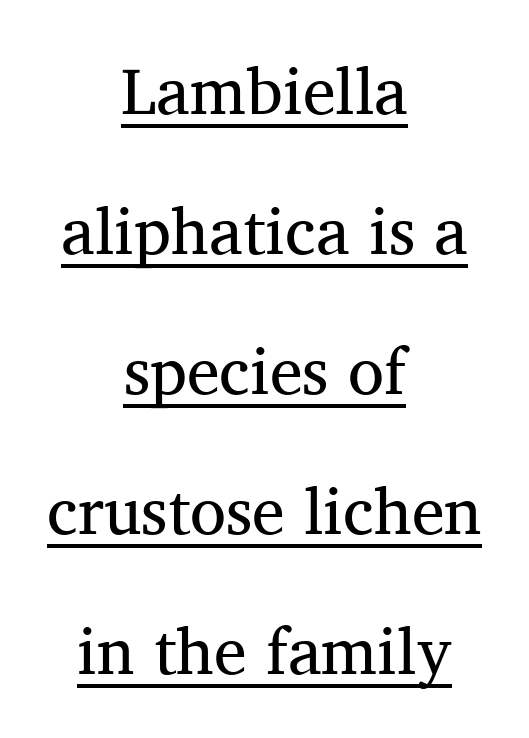
Q: Is the text bold? A: No.
Q: Is the text italic (slanted)? A: No, it is upright.
Q: Is the typeface a serif or a sans-serif typeface? A: Serif.
Q: Is the text underlined? A: Yes.
Q: How is the paragraph aligned? A: Centered.
Q: Is the spacing between letters normal or unusually wide? A: Normal.
Q: Is the spacing between lines tight, normal or loose? A: Loose.
Q: Width (condensed, normal, or wide)? A: Normal.
Q: Stroke contrast? A: Medium.
Q: x-height? A: Medium.
Q: Monospaced? A: No.
